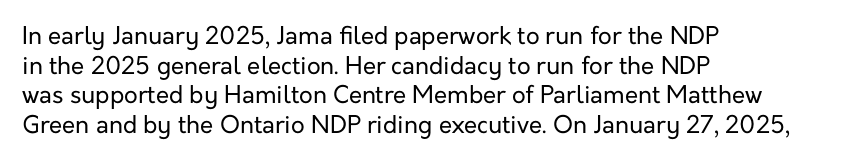
Q: Is the text bold? A: No.
Q: Is the text italic (slanted)? A: No, it is upright.
Q: Is the text underlined? A: No.
Q: How is the paragraph aligned? A: Left-aligned.
Q: Is the spacing between letters normal or unusually wide? A: Normal.
